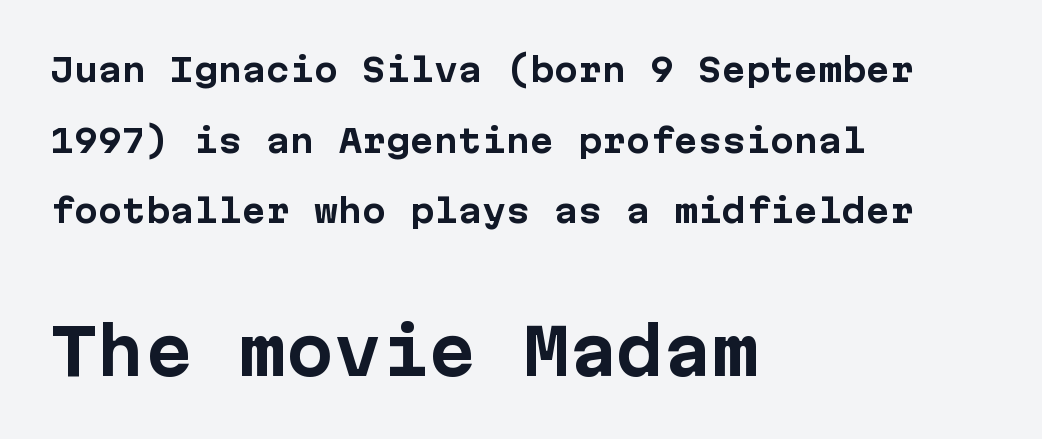
{"serif": "no", "italic": "no", "bold": "yes", "weight": "bold", "width": "normal", "stroke_contrast": "low", "x_height": "medium", "monospaced": "yes", "underline": "no", "align": "left", "line_spacing": "loose", "line_spacing_ratio": 2.21, "letter_spacing": "normal", "letter_spacing_em": 0.0, "larger_block": "second", "size_ratio": 1.97, "glyph_px": 63}
